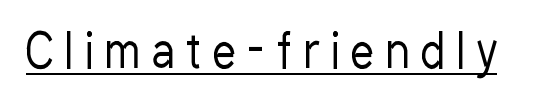
Q: Is the text bold? A: No.
Q: Is the text italic (slanted)? A: No, it is upright.
Q: Is the typeface a serif or a sans-serif typeface? A: Sans-serif.
Q: Is the text underlined? A: Yes.
Q: Is the spacing between letters normal or unusually wide? A: Unusually wide.
Q: Width (condensed, normal, or wide)? A: Condensed.
Q: Stroke contrast? A: Low.
Q: x-height? A: Medium.
Q: Monospaced? A: No.
